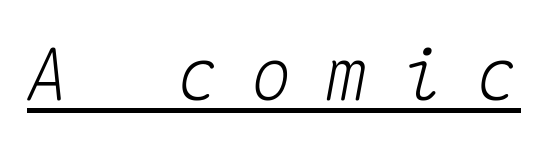
Here the glyphs are tracked loosely, breaking word shapes into spaced letters. The typesetter has applied underlining to the passage shown. Characters are canted at an angle relative to the baseline's perpendicular. You could count columns in this text — the font is strictly monospaced.
